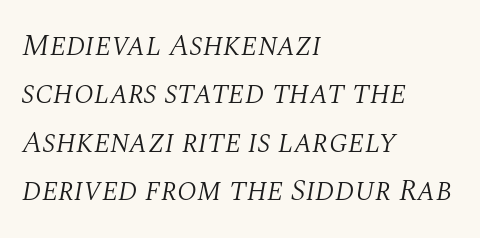
Q: Is the text bold? A: No.
Q: Is the text italic (slanted)? A: Yes, it leans right by about 10 degrees.
Q: Is the typeface a serif or a sans-serif typeface? A: Serif.
Q: Is the text underlined? A: No.
Q: How is the paragraph aligned? A: Left-aligned.
Q: Is the spacing between letters normal or unusually wide? A: Normal.
Q: Is the spacing between lines tight, normal or loose? A: Normal.
Q: Width (condensed, normal, or wide)? A: Normal.
Q: Stroke contrast? A: Medium.
Q: x-height? A: Large.
Q: Monospaced? A: No.
